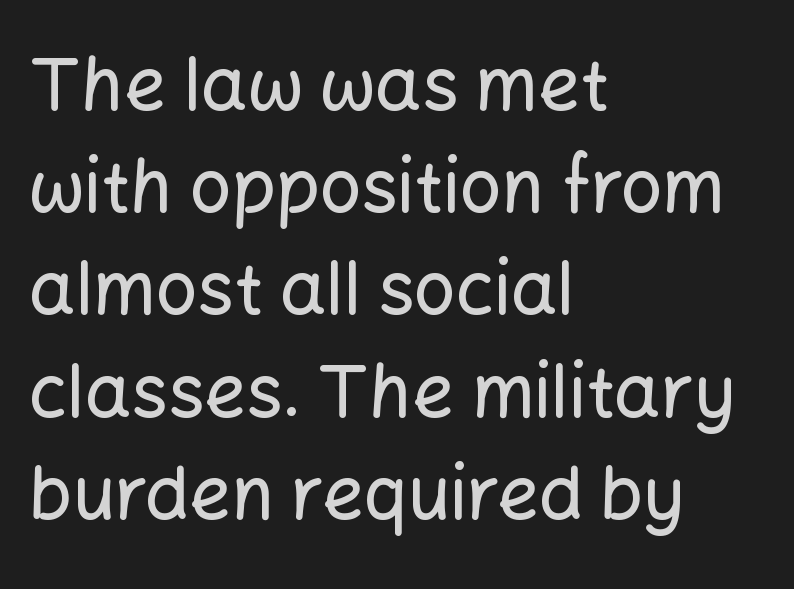
{"serif": "no", "italic": "no", "width": "normal", "stroke_contrast": "low", "x_height": "medium", "monospaced": "no", "underline": "no", "align": "left", "line_spacing": "normal", "line_spacing_ratio": 1.4, "letter_spacing": "normal", "letter_spacing_em": 0.0, "glyph_px": 73}
